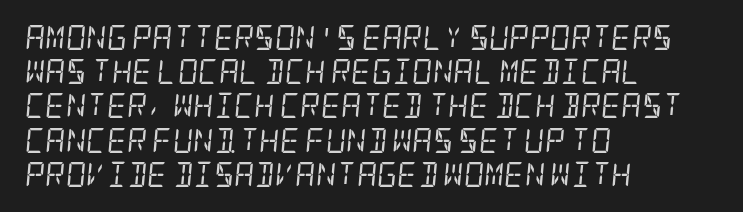
Weight: regular or lighter. Lines of text with bare space underneath. In CSS terms this would be text-align: left. Compared with typical body copy, the letter spacing here is the same. Looking at the ascenders, they clearly lean.
